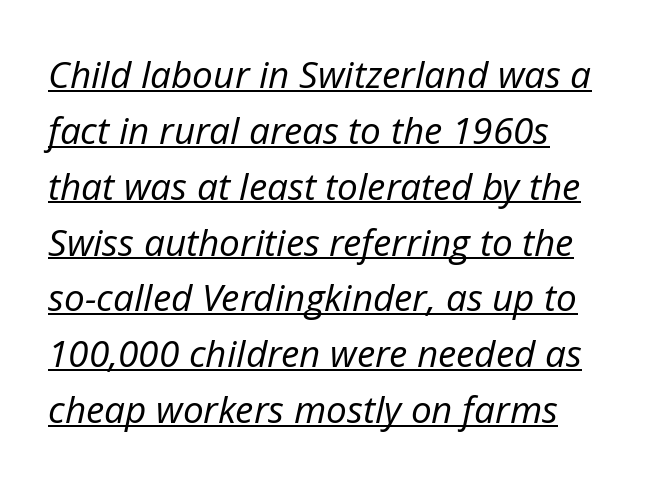
{"italic": "yes", "lean": "right", "slant_degrees": 12, "bold": "no", "weight": "regular", "width": "normal", "stroke_contrast": "low", "x_height": "medium", "monospaced": "no", "underline": "yes", "align": "left", "line_spacing": "normal", "line_spacing_ratio": 1.51, "letter_spacing": "normal", "letter_spacing_em": 0.0, "glyph_px": 37}
